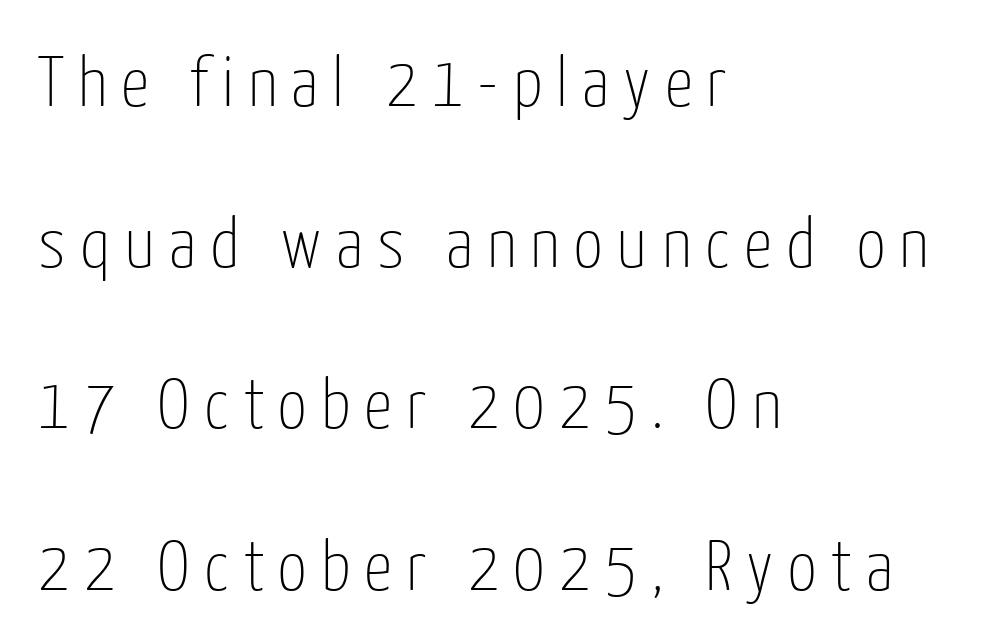
Style check: upright. Tracking value appears strongly positive — letters spread wide. Stroke mass is kept to a normal reading level or below. To sum up the face: it is a sans, with no serifs. Do the characters align in a grid? No, the font is proportional. Letters rest on an invisible, unmarked baseline.
